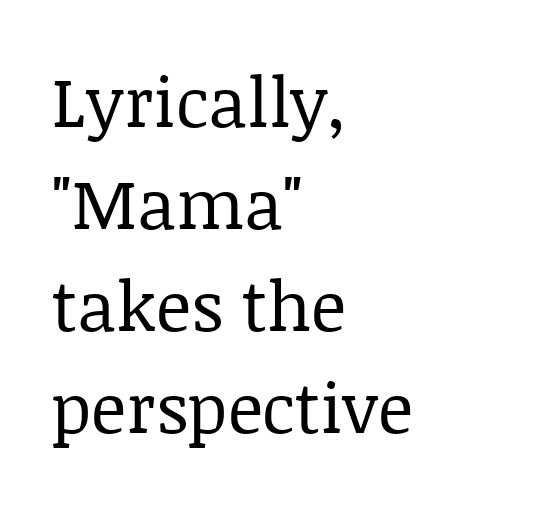
The image shows 69 px regular-weight serif type, upright; set left-aligned, normal line spacing (1.48x), normal letter spacing, not underlined; low stroke contrast and a large x-height.
